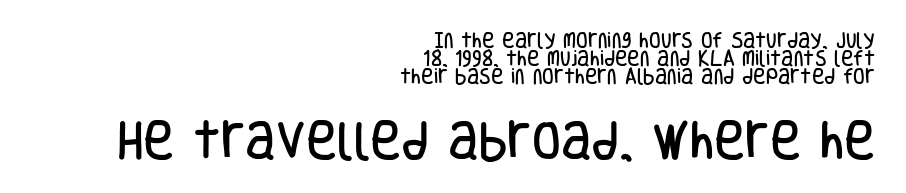
Q: Is the text italic (slanted)? A: No, it is upright.
Q: Is the typeface a serif or a sans-serif typeface? A: Sans-serif.
Q: Is the text underlined? A: No.
Q: How is the paragraph aligned? A: Right-aligned.
Q: Is the spacing between letters normal or unusually wide? A: Normal.
Q: Is the spacing between lines tight, normal or loose? A: Tight.
Q: Which block of text is set in a larger size, the first (top) or the second (bottom)? A: The second (bottom) one.
Q: Width (condensed, normal, or wide)? A: Condensed.
Q: Stroke contrast? A: Low.
Q: x-height? A: Large.
Q: Monospaced? A: No.
